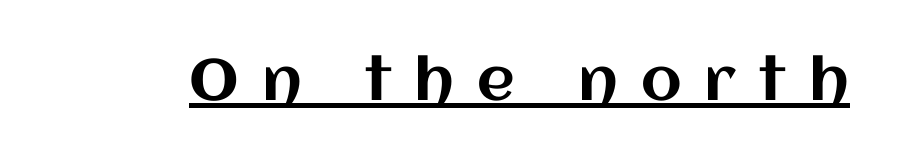
Q: Is the text italic (slanted)? A: No, it is upright.
Q: Is the text underlined? A: Yes.
Q: Is the spacing between letters normal or unusually wide? A: Unusually wide.
Q: Width (condensed, normal, or wide)? A: Normal.
Q: Stroke contrast? A: Medium.
Q: x-height? A: Large.
Q: Monospaced? A: No.
